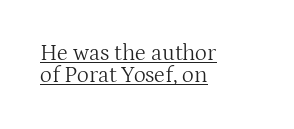
Characters remain perfectly vertical along every line. Layout note: lines flush left. Is this a heavy cut? Hardly; it is regular or lighter. The specimen includes a rule beneath the text block's lines. No extra tracking has been applied to these lines. Reading down the column, the eye jumps only a short way to each next line.
